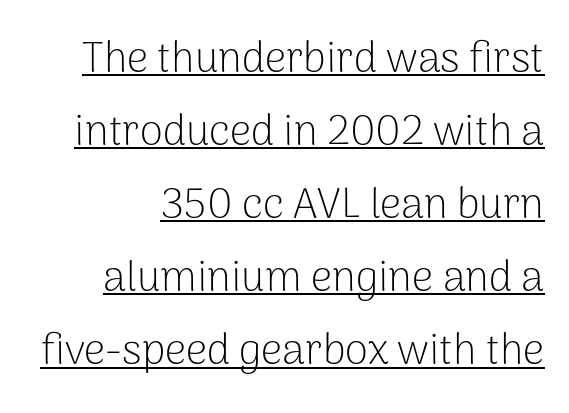
The ragged edge is on the left, which tells us the setting is flush right. Proportional: the letters do not fall into vertical columns. The face used here appears with an underline applied. When letters stand straight like this, we call the style roman or upright. These lines are composed in type without serifs.
